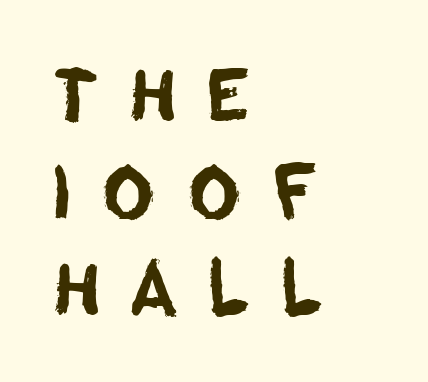
Q: Is the typeface a serif or a sans-serif typeface? A: Sans-serif.
Q: Is the text underlined? A: No.
Q: How is the paragraph aligned? A: Left-aligned.
Q: Is the spacing between letters normal or unusually wide? A: Unusually wide.
Q: Is the spacing between lines tight, normal or loose? A: Normal.
Q: Width (condensed, normal, or wide)? A: Normal.
Q: Stroke contrast? A: Low.
Q: x-height? A: Large.
Q: Monospaced? A: No.
